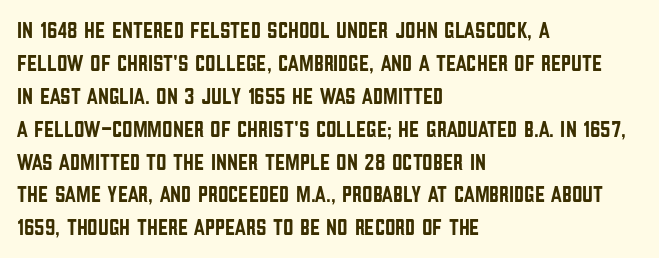
{"italic": "no", "underline": "no", "align": "left", "line_spacing": "normal", "line_spacing_ratio": 1.43, "letter_spacing": "normal", "letter_spacing_em": 0.0, "glyph_px": 23}
